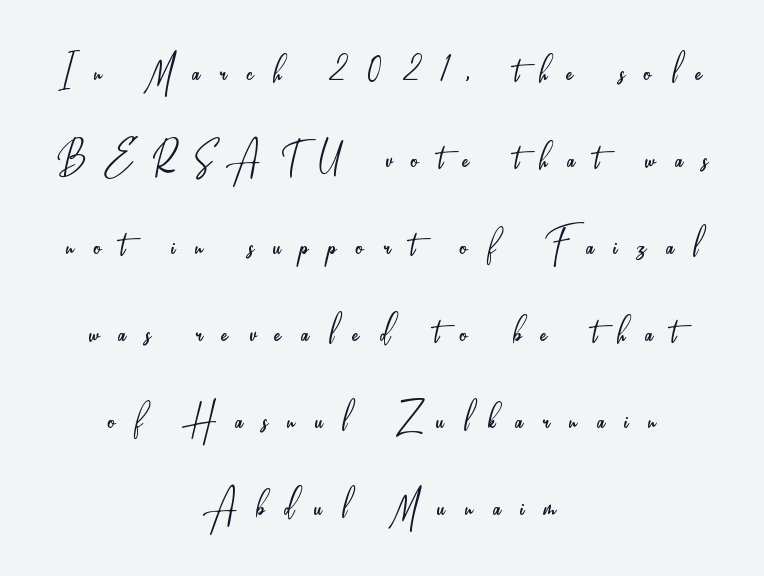
Proportional: the letters do not fall into vertical columns. Nothing heavy about these letters — not bold at all. Letter spacing: wide. The area under the type is left untouched. Typographically, this falls in the sans-serif category.
